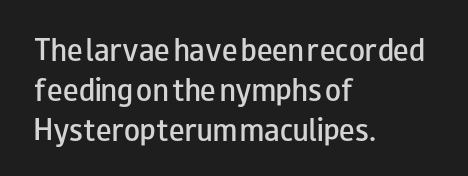
Leading matches the norm, producing a regular column. The passage is arranged the way most books set body copy — flush left. Anything drawn beneath the words? Only blank space. Typesetter's note: demi weight, one step under bold.
